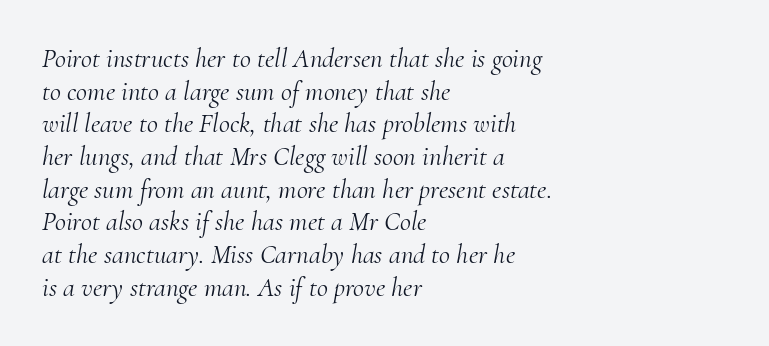
Q: Is the text bold? A: No.
Q: Is the text italic (slanted)? A: Yes, it leans right by about 10 degrees.
Q: Is the text underlined? A: No.
Q: How is the paragraph aligned? A: Left-aligned.
Q: Is the spacing between letters normal or unusually wide? A: Normal.
